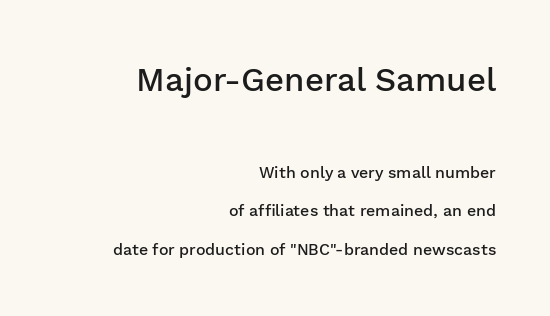
The image shows 33 px semibold sans-serif type, upright; set right-aligned, loose line spacing (2.41x), normal letter spacing, not underlined; the first (top) block is 2.06x larger; low stroke contrast and a medium x-height.
